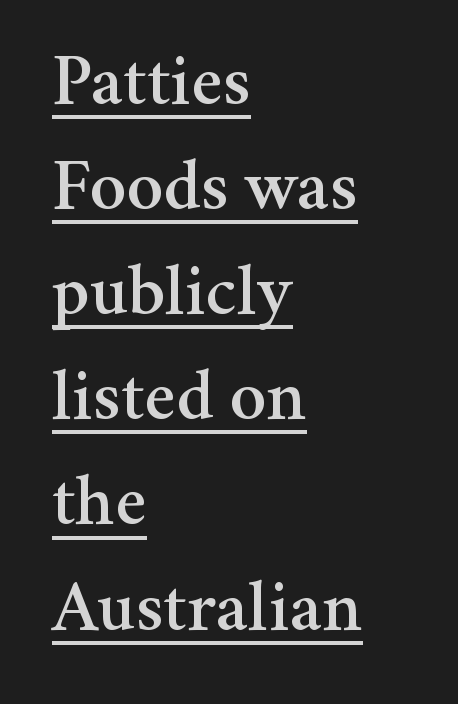
Q: Is the text italic (slanted)? A: No, it is upright.
Q: Is the typeface a serif or a sans-serif typeface? A: Serif.
Q: Is the text underlined? A: Yes.
Q: How is the paragraph aligned? A: Left-aligned.
Q: Is the spacing between letters normal or unusually wide? A: Normal.
Q: Is the spacing between lines tight, normal or loose? A: Normal.
Q: Width (condensed, normal, or wide)? A: Normal.
Q: Stroke contrast? A: Medium.
Q: x-height? A: Medium.
Q: Monospaced? A: No.
